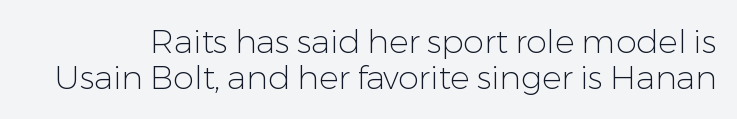
The image shows 33 px light sans-serif type, upright; set tight line spacing (1.08x), normal letter spacing, not underlined; low stroke contrast and a medium x-height.
